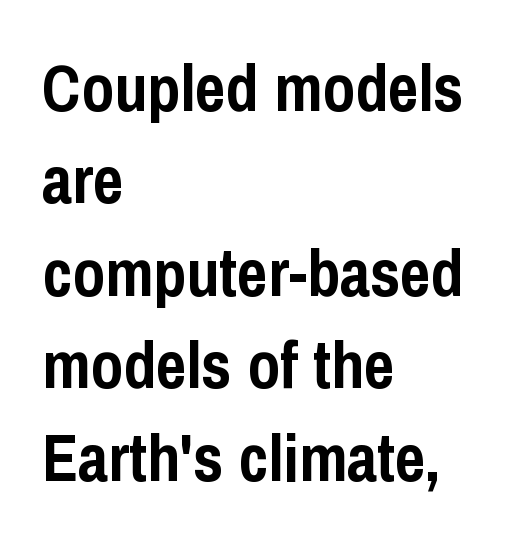
Q: Is the text bold? A: Yes.
Q: Is the text italic (slanted)? A: No, it is upright.
Q: Is the typeface a serif or a sans-serif typeface? A: Sans-serif.
Q: Is the text underlined? A: No.
Q: How is the paragraph aligned? A: Left-aligned.
Q: Is the spacing between letters normal or unusually wide? A: Normal.
Q: Is the spacing between lines tight, normal or loose? A: Normal.
Q: Width (condensed, normal, or wide)? A: Condensed.
Q: Stroke contrast? A: Low.
Q: x-height? A: Medium.
Q: Monospaced? A: No.
